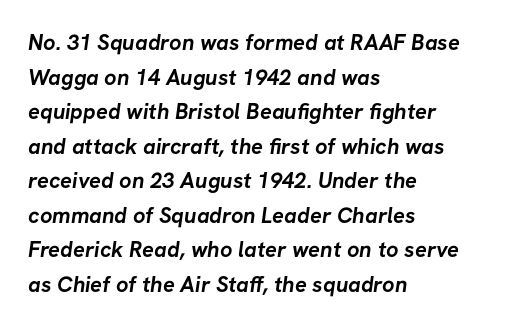
Q: Is the text bold? A: Yes.
Q: Is the text underlined? A: No.
Q: How is the paragraph aligned? A: Left-aligned.
Q: Is the spacing between letters normal or unusually wide? A: Normal.
Q: Is the spacing between lines tight, normal or loose? A: Normal.
